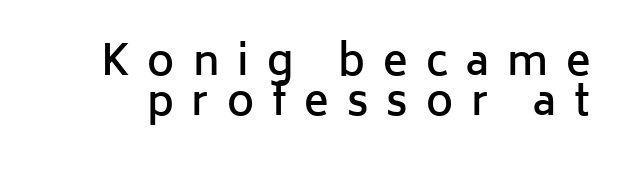
The image shows 41 px semibold sans-serif type, upright; set tight line spacing (0.97x), unusually wide letter spacing (+0.44 em), not underlined; low stroke contrast and a medium x-height.
